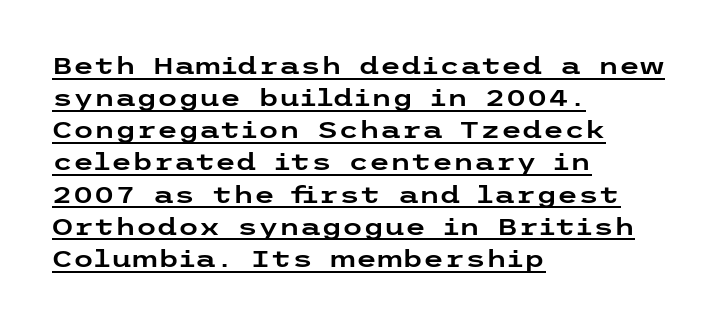
The image shows 24 px text type, upright; set left-aligned, normal line spacing (1.34x), normal letter spacing, underlined.
